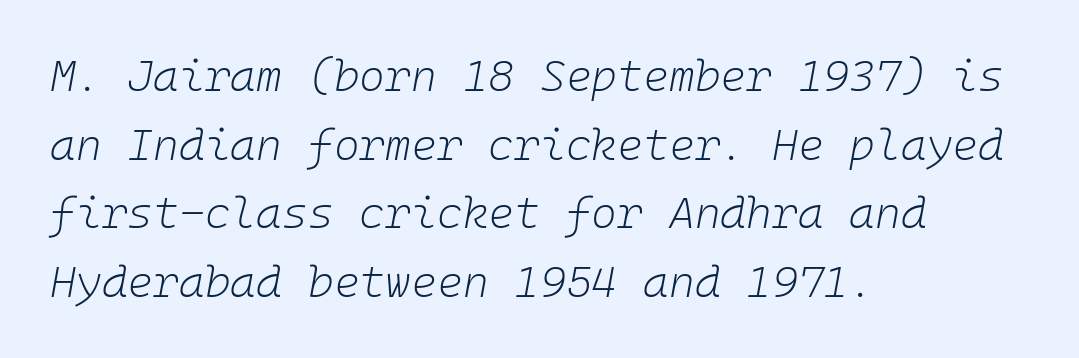
Q: Is the text bold? A: No.
Q: Is the text italic (slanted)? A: Yes, it leans right by about 10 degrees.
Q: Is the text underlined? A: No.
Q: How is the paragraph aligned? A: Left-aligned.
Q: Is the spacing between letters normal or unusually wide? A: Normal.
Q: Is the spacing between lines tight, normal or loose? A: Normal.
Q: Width (condensed, normal, or wide)? A: Normal.
Q: Stroke contrast? A: Low.
Q: x-height? A: Medium.
Q: Monospaced? A: Yes.
